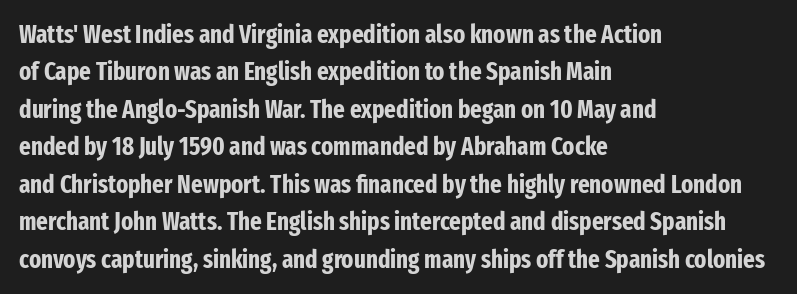
{"italic": "no", "bold": "yes", "underline": "no", "align": "left", "line_spacing": "normal", "line_spacing_ratio": 1.5, "letter_spacing": "normal", "letter_spacing_em": 0.0, "glyph_px": 25}
